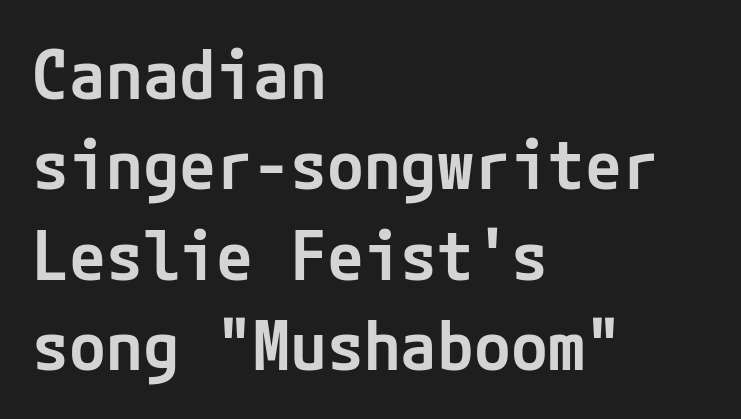
Layout note: lines flush left. Standard letterfit; no display-style spreading of the glyphs. Its strokes are somewhat broadened, the hallmark of semibold type. The lettering holds an erect, upright posture throughout. Just letters on the line, the space beneath them empty. This sample uses a sans-serif face.
